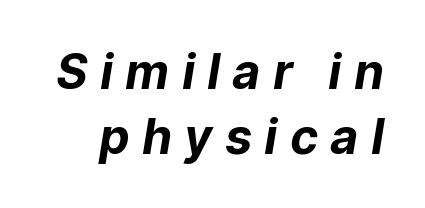
Q: Is the text bold? A: Yes.
Q: Is the text italic (slanted)? A: Yes, it leans right by about 9 degrees.
Q: Is the text underlined? A: No.
Q: Is the spacing between letters normal or unusually wide? A: Unusually wide.
Q: Is the spacing between lines tight, normal or loose? A: Normal.
Q: Width (condensed, normal, or wide)? A: Normal.
Q: Stroke contrast? A: Low.
Q: x-height? A: Medium.
Q: Monospaced? A: No.
